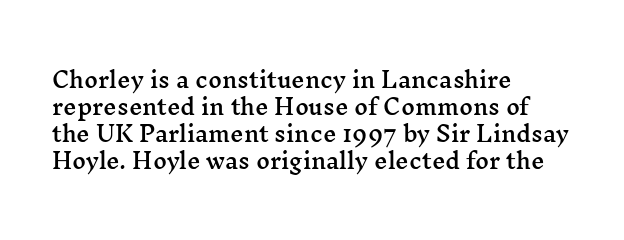
No word sits above an underline. Rendered with straight, roman letterforms. A typesetter would call this leading conventional body-copy spacing. Nothing unusual about the tracking: characters are spaced as the font intends. Line starts are locked; line ends wander.
